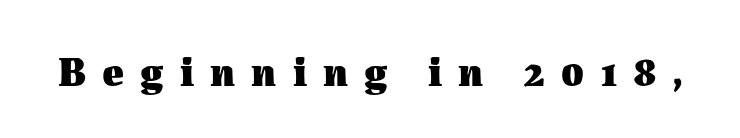
{"italic": "no", "bold": "yes", "weight": "heavy", "width": "normal", "stroke_contrast": "medium", "x_height": "medium", "monospaced": "no", "underline": "no", "letter_spacing": "wide", "letter_spacing_em": 0.4, "glyph_px": 41}
